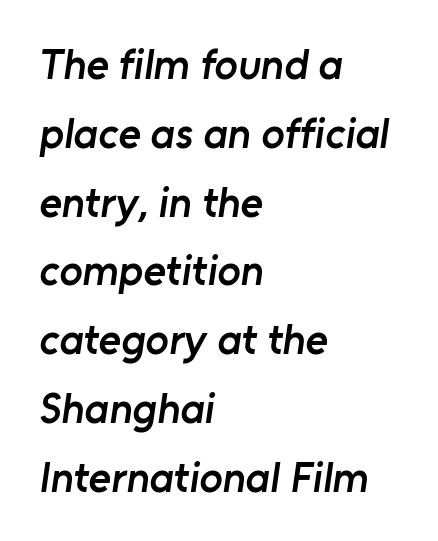
{"serif": "no", "bold": "semi", "weight": "semibold", "width": "normal", "stroke_contrast": "low", "x_height": "medium", "monospaced": "no", "underline": "no", "align": "left", "line_spacing": "normal", "line_spacing_ratio": 1.6, "letter_spacing": "normal", "letter_spacing_em": 0.0, "glyph_px": 43}
